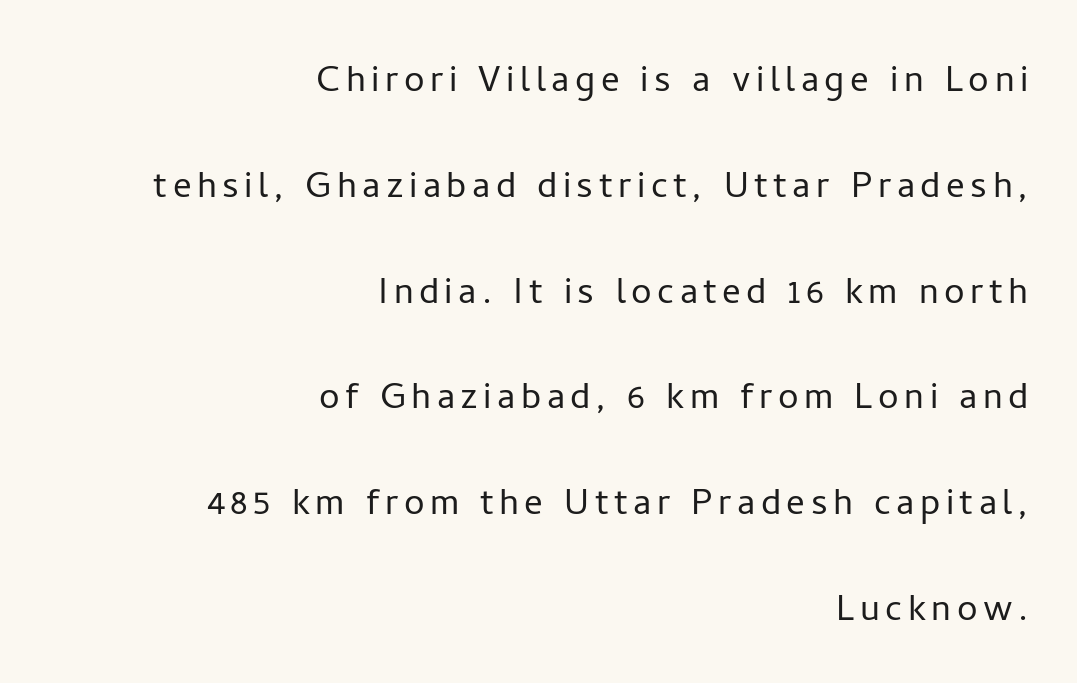
{"serif": "no", "italic": "no", "bold": "no", "weight": "light", "width": "normal", "stroke_contrast": "low", "x_height": "medium", "monospaced": "no", "underline": "no", "align": "right", "line_spacing": "loose", "line_spacing_ratio": 2.3, "glyph_px": 46}
